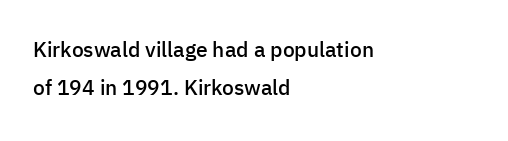
The image shows 21 px text type, upright; set left-aligned, line spacing 1.82x, normal letter spacing, not underlined.
